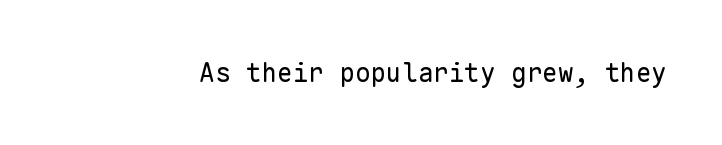
A roman cut, with each character standing at attention. Decoration check: the copy has no underline. The gaps between neighbouring characters are ordinary and unremarkable. Bold? No — there's no thickening of the strokes.
